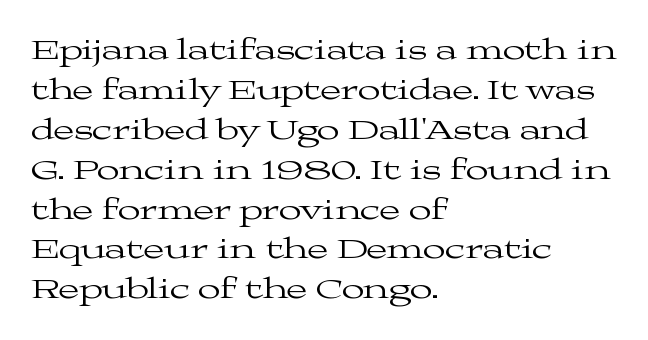
Q: Is the text bold? A: No.
Q: Is the text italic (slanted)? A: No, it is upright.
Q: Is the typeface a serif or a sans-serif typeface? A: Serif.
Q: Is the text underlined? A: No.
Q: How is the paragraph aligned? A: Left-aligned.
Q: Is the spacing between letters normal or unusually wide? A: Normal.
Q: Is the spacing between lines tight, normal or loose? A: Normal.
Q: Width (condensed, normal, or wide)? A: Wide.
Q: Stroke contrast? A: Medium.
Q: x-height? A: Medium.
Q: Monospaced? A: No.
